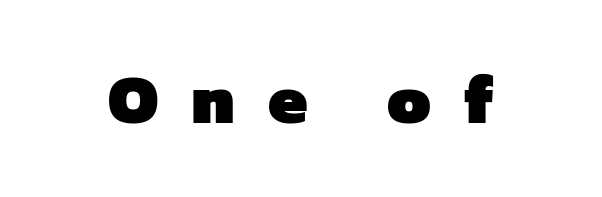
A sans-serif font was chosen for this passage. You'd pick this weight for a headline — it's a proper bold. In terms of letterspacing, this is a distinctly airy, spread setting. Is this a fixed-width face? No — the glyphs have proportional, varying widths. The passage shown is not underscored anywhere.
